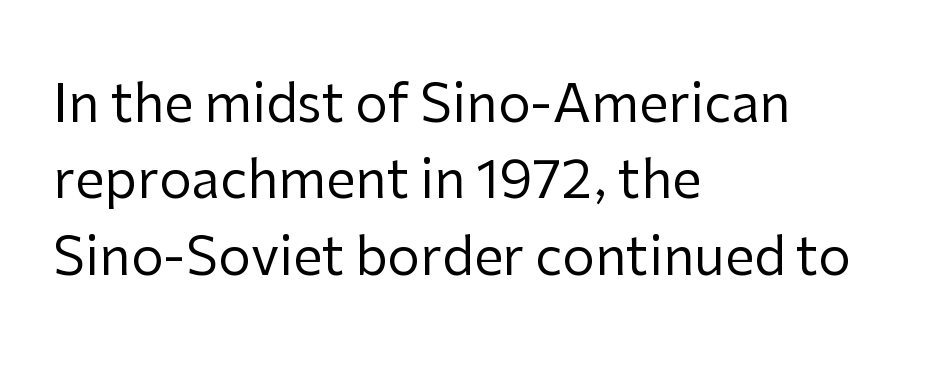
Q: Is the text bold? A: No.
Q: Is the text italic (slanted)? A: No, it is upright.
Q: Is the typeface a serif or a sans-serif typeface? A: Sans-serif.
Q: Is the text underlined? A: No.
Q: How is the paragraph aligned? A: Left-aligned.
Q: Is the spacing between letters normal or unusually wide? A: Normal.
Q: Is the spacing between lines tight, normal or loose? A: Normal.
Q: Width (condensed, normal, or wide)? A: Normal.
Q: Stroke contrast? A: Low.
Q: x-height? A: Medium.
Q: Monospaced? A: No.
